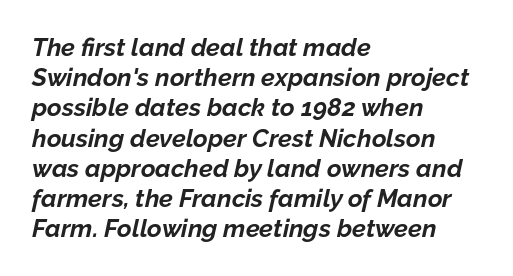
Nobody drew a line under any word here. Yep, that's italic — everything's leaning. Students, note that the glyphs here touch the page at normal intervals. I'd describe the lettering as bold — thick and assertive. Does the copy run flush right? No — it runs flush left.
